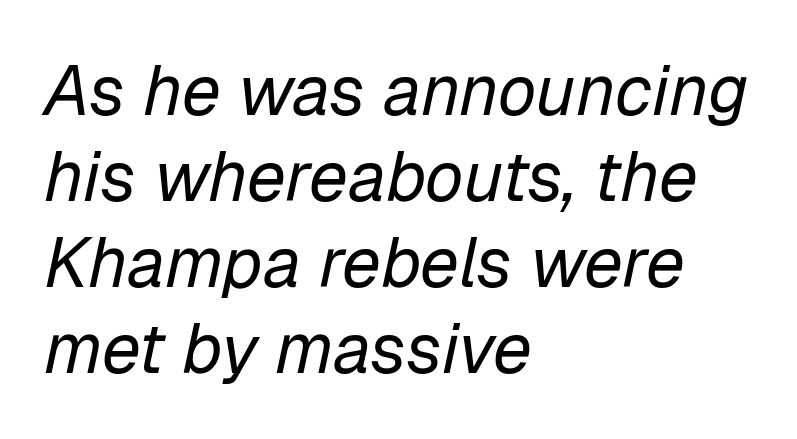
Q: Is the text bold? A: No.
Q: Is the text italic (slanted)? A: Yes, it leans right by about 12 degrees.
Q: Is the text underlined? A: No.
Q: How is the paragraph aligned? A: Left-aligned.
Q: Is the spacing between letters normal or unusually wide? A: Normal.
Q: Width (condensed, normal, or wide)? A: Normal.
Q: Stroke contrast? A: Low.
Q: x-height? A: Medium.
Q: Monospaced? A: No.
